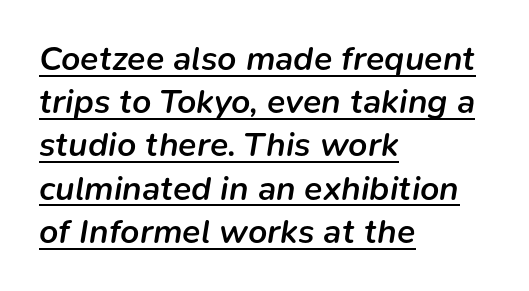
Line spacing here is normal. Underline: present. Words appear dense and cohesive because spacing is normal. Rendered with sloped, italic letterforms.
